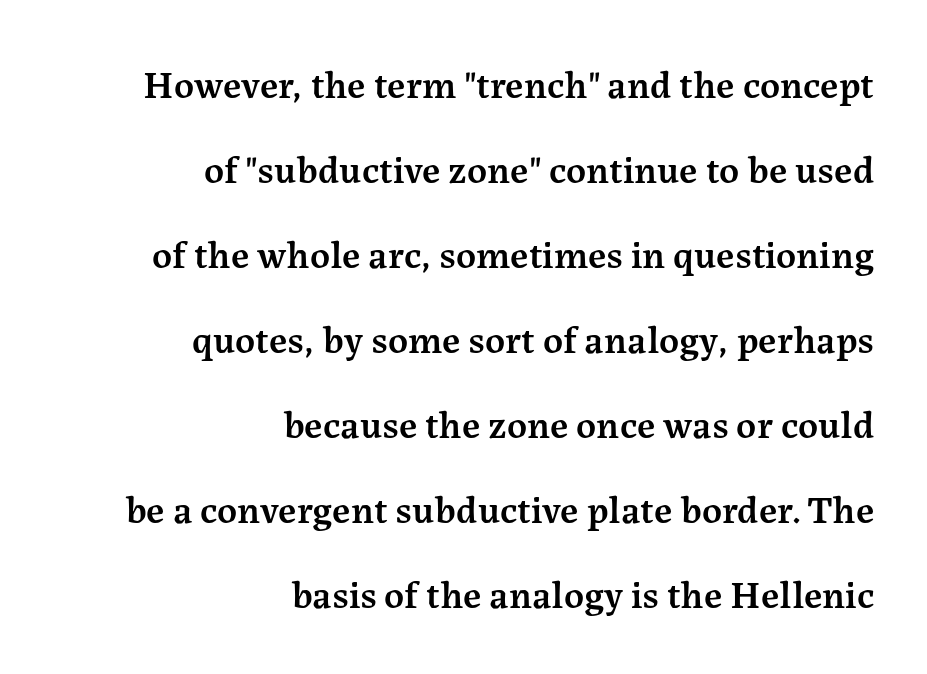
Q: Is the text bold? A: Semi-bold.
Q: Is the text italic (slanted)? A: No, it is upright.
Q: Is the typeface a serif or a sans-serif typeface? A: Serif.
Q: Is the text underlined? A: No.
Q: How is the paragraph aligned? A: Right-aligned.
Q: Is the spacing between letters normal or unusually wide? A: Normal.
Q: Is the spacing between lines tight, normal or loose? A: Loose.
Q: Width (condensed, normal, or wide)? A: Normal.
Q: Stroke contrast? A: Medium.
Q: x-height? A: Medium.
Q: Monospaced? A: No.
